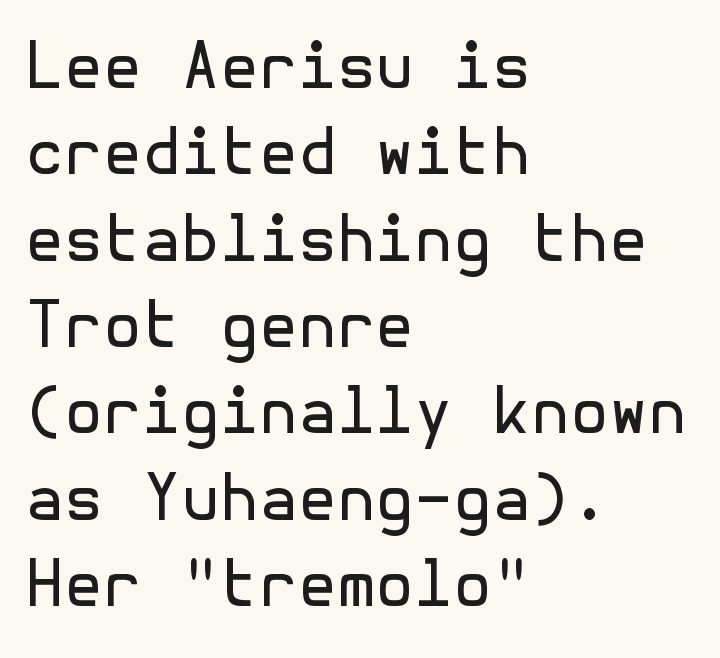
Q: Is the text bold? A: No.
Q: Is the text italic (slanted)? A: No, it is upright.
Q: Is the typeface a serif or a sans-serif typeface? A: Sans-serif.
Q: Is the text underlined? A: No.
Q: How is the paragraph aligned? A: Left-aligned.
Q: Is the spacing between letters normal or unusually wide? A: Normal.
Q: Is the spacing between lines tight, normal or loose? A: Normal.
Q: Width (condensed, normal, or wide)? A: Normal.
Q: x-height? A: Medium.
